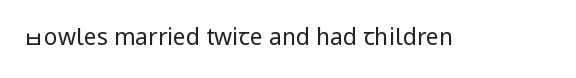
The image shows 23 px text type, upright; set normal letter spacing, not underlined.
